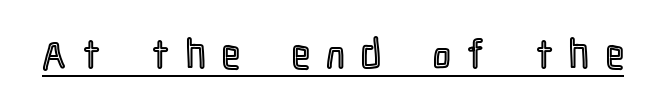
{"italic": "no", "width": "condensed", "x_height": "medium", "monospaced": "no", "underline": "yes", "letter_spacing": "wide", "letter_spacing_em": 0.42, "glyph_px": 40}
